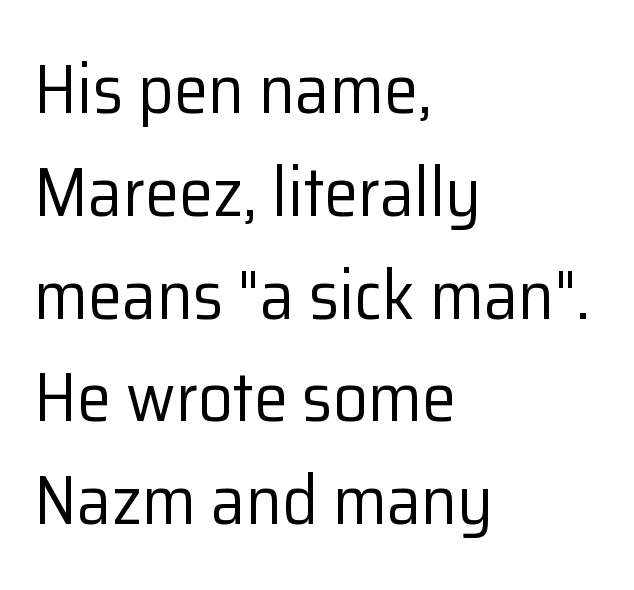
The lettering holds an erect, upright posture throughout. Observe the absence of serifs on each vertical stroke in this sample. Glyph-to-glyph distance matches everyday printed text. The font sits on the lighter half of the weight spectrum, regular included.
